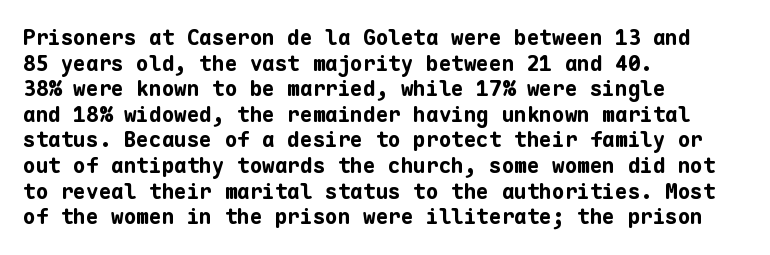
The image shows 21 px bold type, upright; set left-aligned, line spacing 1.22x, normal letter spacing, not underlined.
